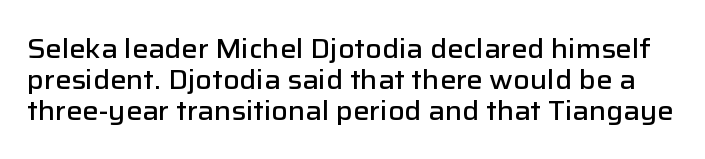
The image shows 27 px text type, upright; set tight line spacing (1.14x), normal letter spacing, not underlined.
